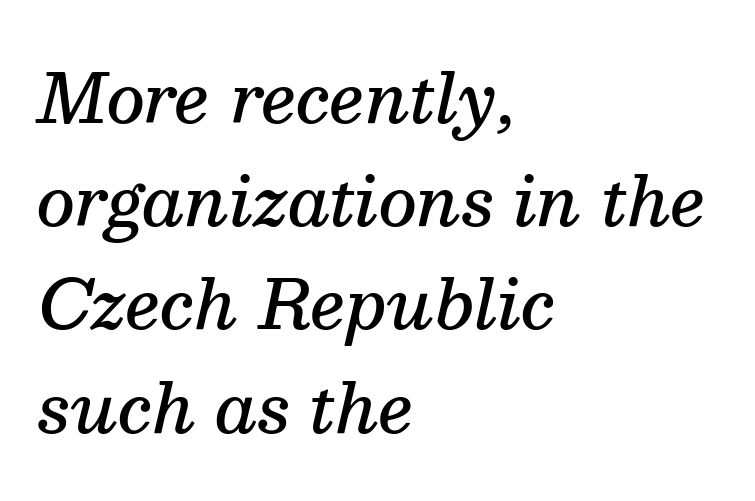
Vertically, the passage feels balanced, rows spaced as you'd expect. Layout note: lines flush left. The tracking reads as untouched default to a designer's eye. Each letter keeps its own natural width here, so spacing adapts to shape. The passage shown is semibold, sitting just below true bold. The axis of the letterforms is tilted away from vertical.
